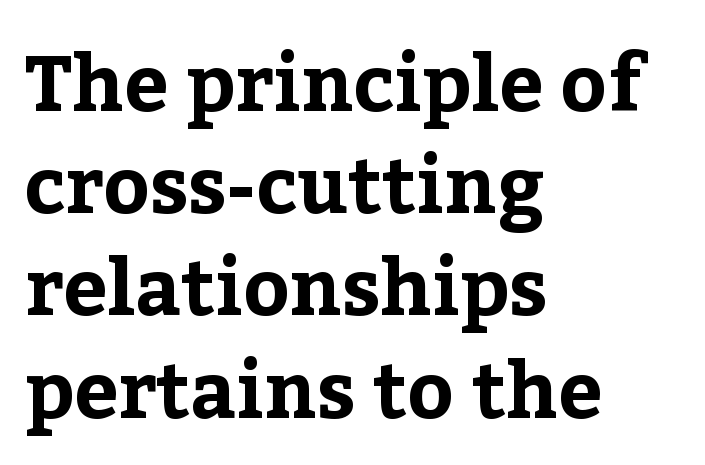
{"serif": "yes", "italic": "no", "bold": "yes", "weight": "bold", "width": "normal", "stroke_contrast": "low", "x_height": "medium", "monospaced": "no", "underline": "no", "align": "left", "line_spacing": "normal", "line_spacing_ratio": 1.31, "letter_spacing": "normal", "letter_spacing_em": 0.0, "glyph_px": 78}
